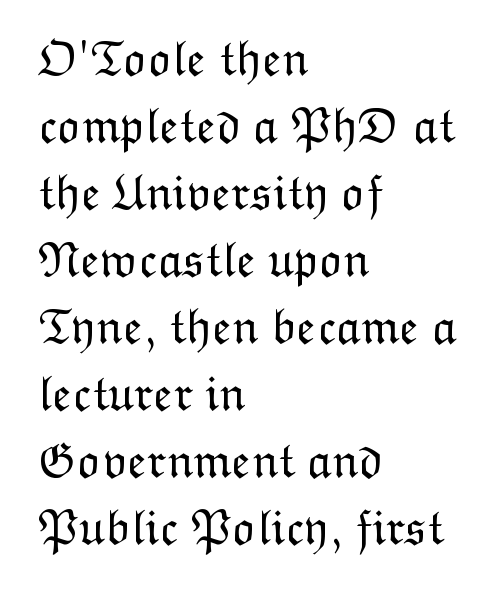
The image shows 50 px light type, upright; set left-aligned, normal line spacing (1.34x), normal letter spacing, not underlined; low stroke contrast and a medium x-height.
